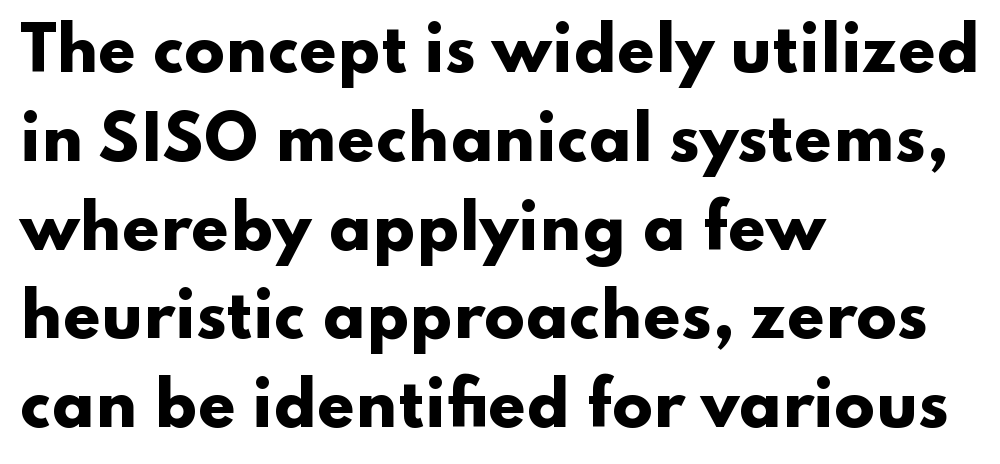
Q: Is the text bold? A: Yes.
Q: Is the text italic (slanted)? A: No, it is upright.
Q: Is the typeface a serif or a sans-serif typeface? A: Sans-serif.
Q: Is the text underlined? A: No.
Q: How is the paragraph aligned? A: Left-aligned.
Q: Is the spacing between letters normal or unusually wide? A: Normal.
Q: Is the spacing between lines tight, normal or loose? A: Normal.
Q: Width (condensed, normal, or wide)? A: Wide.
Q: Stroke contrast? A: Low.
Q: x-height? A: Small.
Q: Monospaced? A: No.
